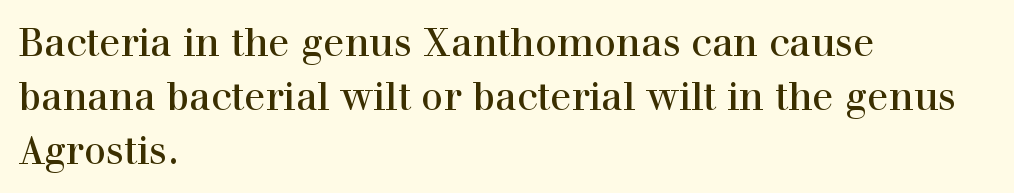
The image shows 39 px serif type, upright; set left-aligned, normal line spacing (1.38x), normal letter spacing, not underlined; a medium x-height.
